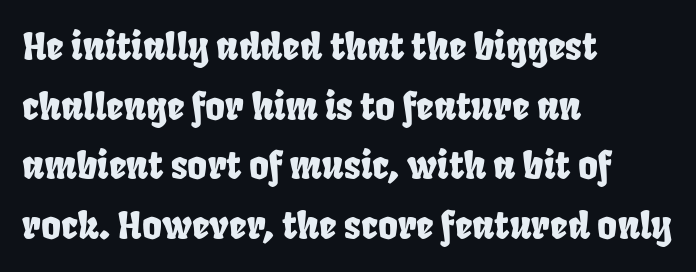
{"serif": "no", "width": "condensed", "stroke_contrast": "low", "x_height": "large", "monospaced": "no", "underline": "no", "align": "left", "line_spacing": "normal", "line_spacing_ratio": 1.57, "letter_spacing": "normal", "letter_spacing_em": 0.0, "glyph_px": 38}
